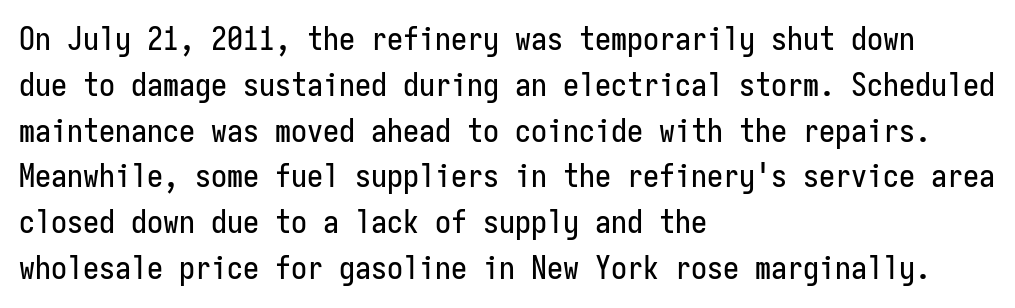
Font category for this specimen: sans-serif. Clear beneath every line of the passage. Every character here occupies the same horizontal width, giving the sample a typewriter-like rhythm. Short note: letters normally spaced. Italic: no, the glyphs are upright roman.
